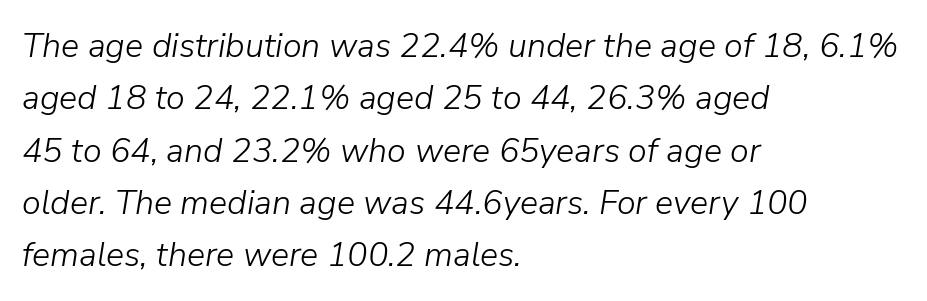
The image shows 34 px light type, italic (leaning right); set left-aligned, normal line spacing (1.54x), normal letter spacing, not underlined; low stroke contrast and a medium x-height.
